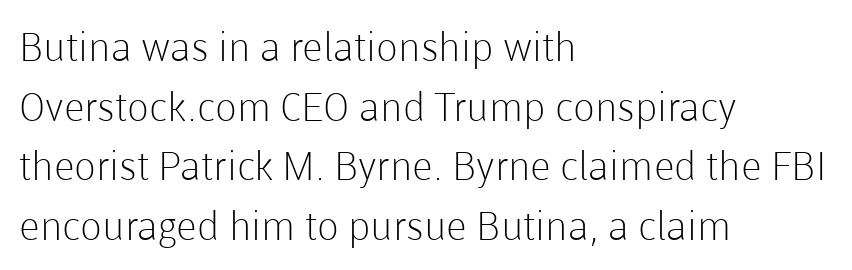
The image shows 40 px light sans-serif type, upright; set left-aligned, normal line spacing (1.49x), normal letter spacing, not underlined; low stroke contrast and a medium x-height.
